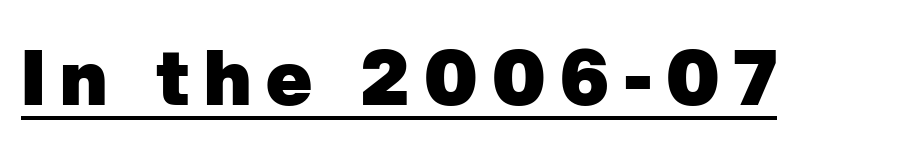
Q: Is the text bold? A: Yes.
Q: Is the typeface a serif or a sans-serif typeface? A: Sans-serif.
Q: Is the text underlined? A: Yes.
Q: Width (condensed, normal, or wide)? A: Normal.
Q: Stroke contrast? A: Low.
Q: x-height? A: Medium.
Q: Monospaced? A: No.
